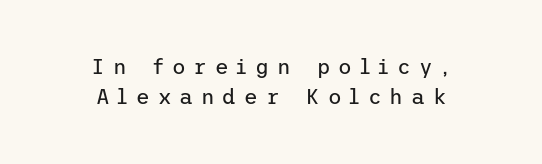
{"italic": "no", "bold": "no", "underline": "no", "align": "center", "line_spacing": "normal", "line_spacing_ratio": 1.44, "letter_spacing": "wide", "letter_spacing_em": 0.38, "glyph_px": 21}
